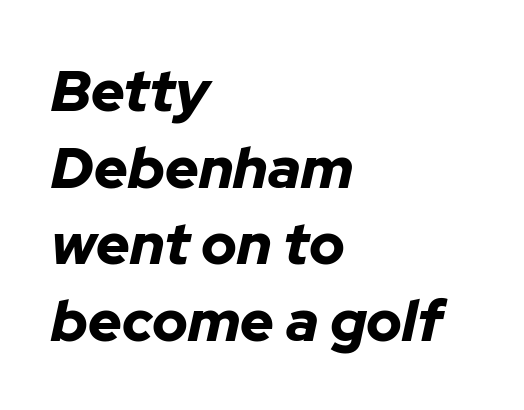
Typographic density is high because the face is bold. Emphasis-style slanted type is in use. Only glyphs here, with clear space below each row. The rendering uses natural spacing where letterforms have individual widths. The rendering keeps characters at their native spacing. Line starts are locked; line ends wander.
